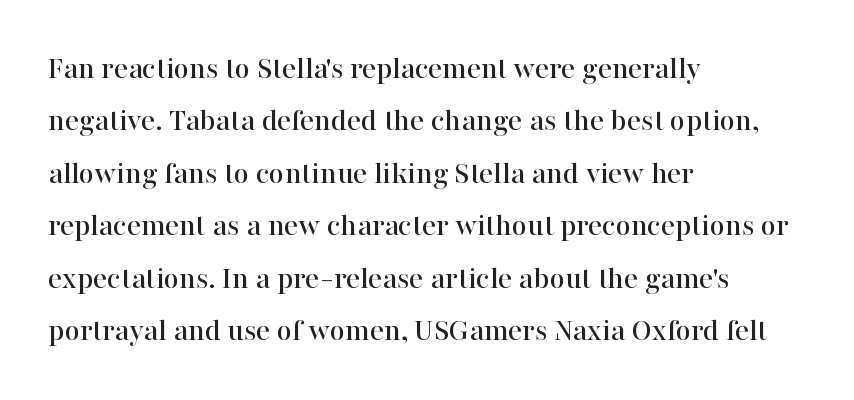
{"serif": "yes", "italic": "no", "width": "normal", "stroke_contrast": "high", "x_height": "medium", "monospaced": "no", "underline": "no", "align": "left", "line_spacing": "normal", "line_spacing_ratio": 1.59, "letter_spacing": "normal", "letter_spacing_em": 0.0, "glyph_px": 33}
